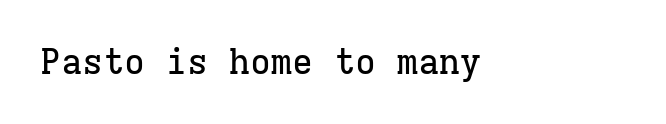
The font's upright variant was chosen for this text. The designer went with a serif here, giving each stem small feet. You could count columns in this text — the font is strictly monospaced. Words float on clear page, feet unadorned. Here the glyphs are tracked normally, forming tight word shapes.
